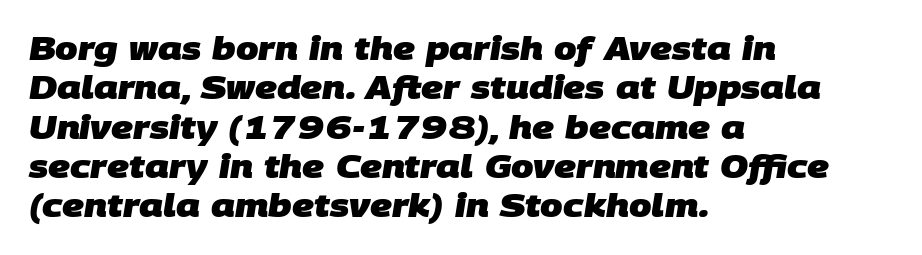
{"serif": "no", "bold": "yes", "weight": "heavy", "width": "normal", "stroke_contrast": "low", "x_height": "large", "monospaced": "no", "underline": "no", "align": "left", "line_spacing_ratio": 1.23, "letter_spacing": "normal", "letter_spacing_em": 0.0, "glyph_px": 32}
